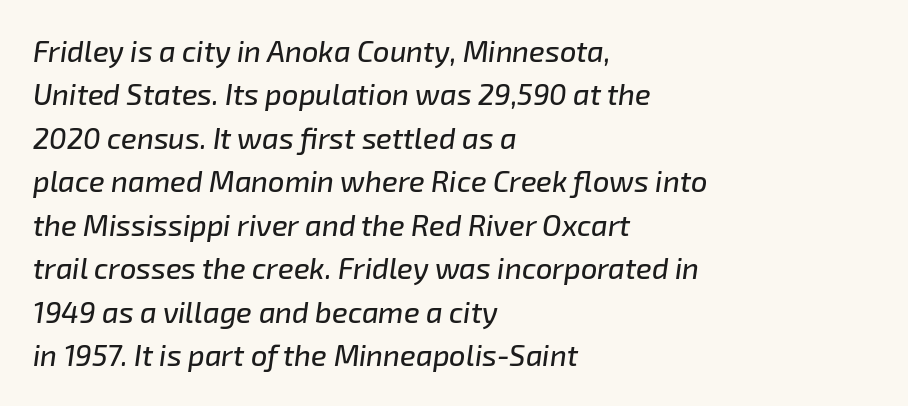
{"italic": "yes", "lean": "right", "slant_degrees": 8, "width": "normal", "stroke_contrast": "low", "x_height": "medium", "monospaced": "no", "underline": "no", "align": "left", "line_spacing": "normal", "line_spacing_ratio": 1.5, "letter_spacing": "normal", "letter_spacing_em": 0.0, "glyph_px": 29}
